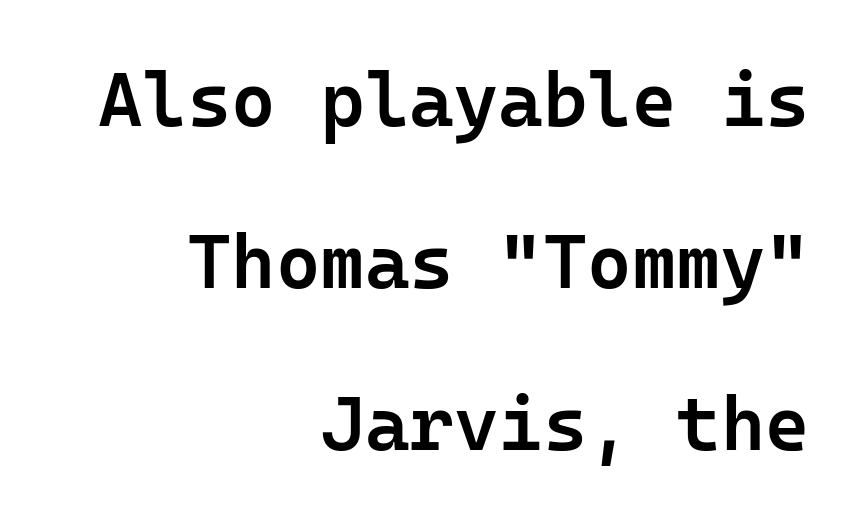
Q: Is the text bold? A: Semi-bold.
Q: Is the text italic (slanted)? A: No, it is upright.
Q: Is the typeface a serif or a sans-serif typeface? A: Sans-serif.
Q: Is the text underlined? A: No.
Q: How is the paragraph aligned? A: Right-aligned.
Q: Is the spacing between letters normal or unusually wide? A: Normal.
Q: Is the spacing between lines tight, normal or loose? A: Loose.
Q: Width (condensed, normal, or wide)? A: Normal.
Q: Stroke contrast? A: Low.
Q: x-height? A: Medium.
Q: Monospaced? A: Yes.
